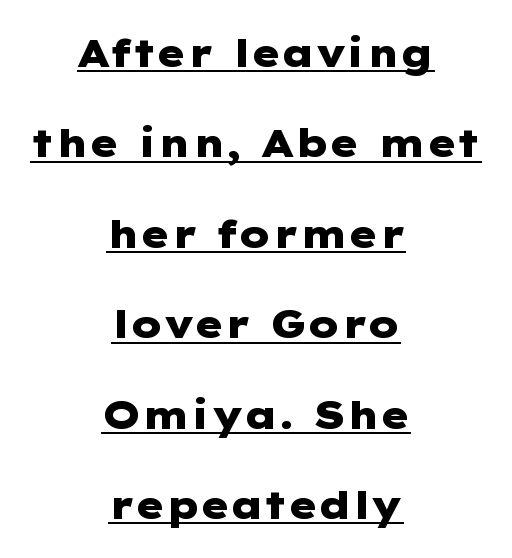
The lettering is marked with a stroke running underneath it. As a designer I'd log this as weight 700, bold. Posture: upright roman. Notice how the passage keeps no hard edge, just a central spine. The space between consecutive lines is lavish. The passage shown has conventional tracking throughout.
